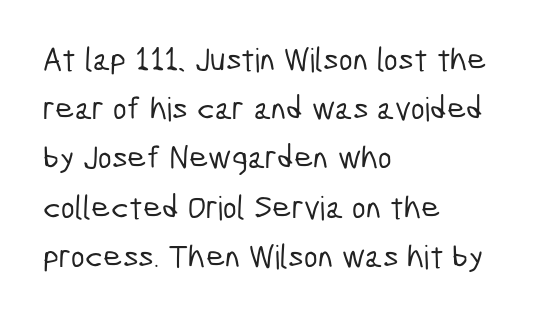
{"serif": "no", "width": "condensed", "stroke_contrast": "low", "x_height": "medium", "monospaced": "no", "underline": "no", "align": "left", "line_spacing": "normal", "line_spacing_ratio": 1.49, "letter_spacing": "normal", "letter_spacing_em": 0.0, "glyph_px": 33}
